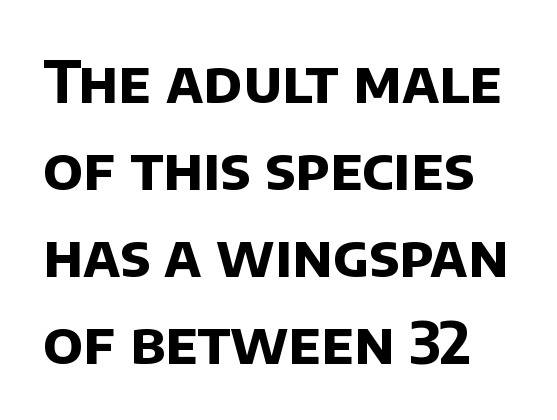
The image shows 58 px bold sans-serif type; set normal line spacing (1.5x), normal letter spacing, not underlined; low stroke contrast and a large x-height.
